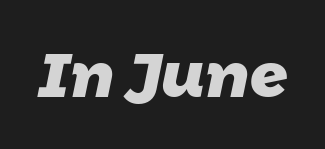
Q: Is the text bold? A: Yes.
Q: Is the typeface a serif or a sans-serif typeface? A: Sans-serif.
Q: Is the text underlined? A: No.
Q: Is the spacing between letters normal or unusually wide? A: Normal.
Q: Width (condensed, normal, or wide)? A: Normal.
Q: Stroke contrast? A: Low.
Q: x-height? A: Medium.
Q: Monospaced? A: No.
